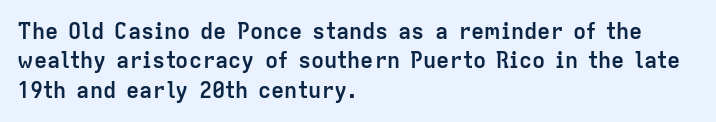
Q: Is the text bold? A: Yes.
Q: Is the text italic (slanted)? A: No, it is upright.
Q: Is the text underlined? A: No.
Q: How is the paragraph aligned? A: Left-aligned.
Q: Is the spacing between letters normal or unusually wide? A: Normal.
Q: Is the spacing between lines tight, normal or loose? A: Normal.
